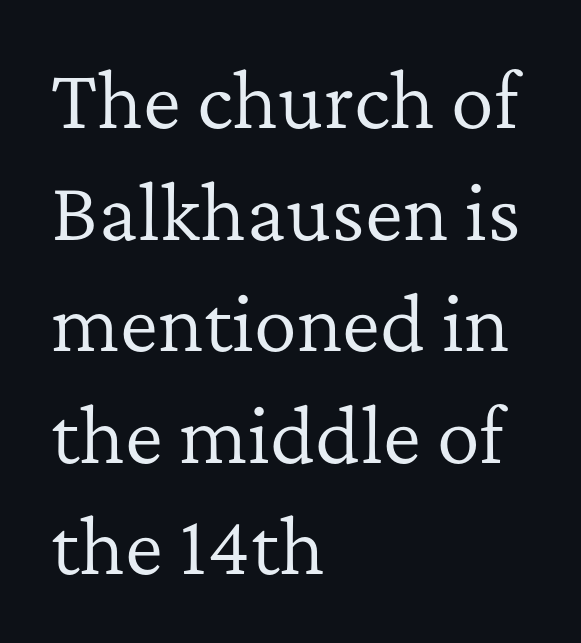
{"serif": "yes", "italic": "no", "bold": "no", "weight": "regular", "width": "normal", "stroke_contrast": "low", "x_height": "medium", "monospaced": "no", "underline": "no", "align": "left", "line_spacing": "normal", "line_spacing_ratio": 1.55, "letter_spacing": "normal", "letter_spacing_em": 0.0, "glyph_px": 72}
